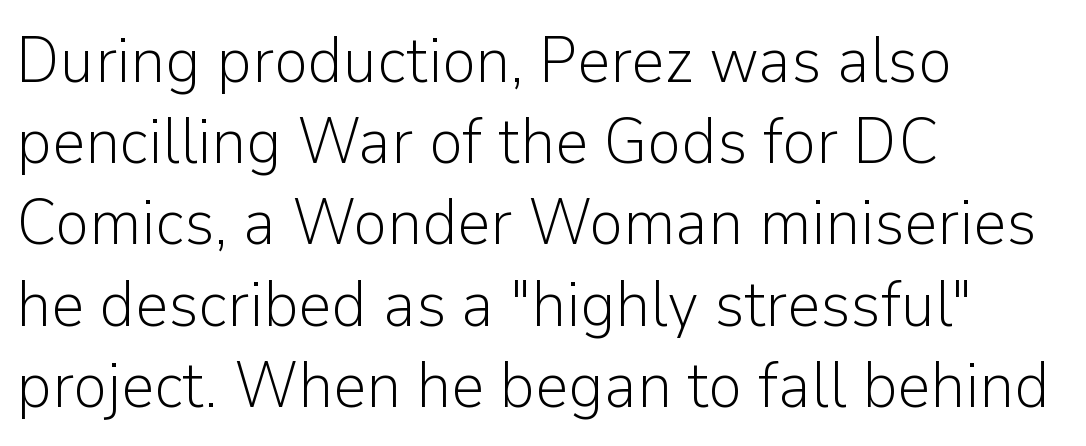
The image shows 65 px light sans-serif type, upright; set left-aligned, normal line spacing (1.25x), normal letter spacing, not underlined; low stroke contrast and a medium x-height.
